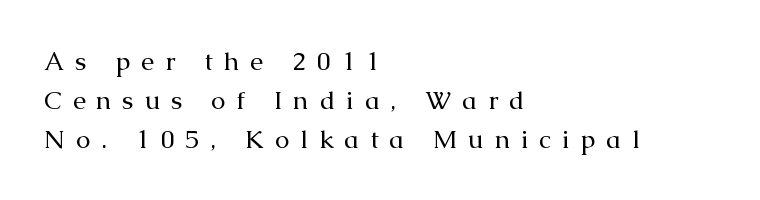
The image shows 26 px text type, upright; set left-aligned, normal line spacing (1.5x), unusually wide letter spacing (+0.42 em), not underlined.
